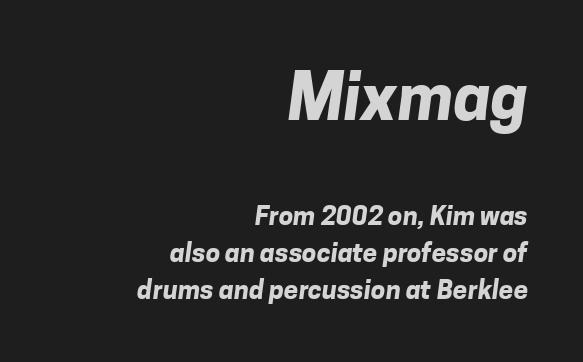
Q: Is the text bold? A: Yes.
Q: Is the typeface a serif or a sans-serif typeface? A: Sans-serif.
Q: Is the text underlined? A: No.
Q: How is the paragraph aligned? A: Right-aligned.
Q: Is the spacing between letters normal or unusually wide? A: Normal.
Q: Is the spacing between lines tight, normal or loose? A: Normal.
Q: Which block of text is set in a larger size, the first (top) or the second (bottom)? A: The first (top) one.
Q: Width (condensed, normal, or wide)? A: Normal.
Q: Stroke contrast? A: Low.
Q: x-height? A: Medium.
Q: Monospaced? A: No.
